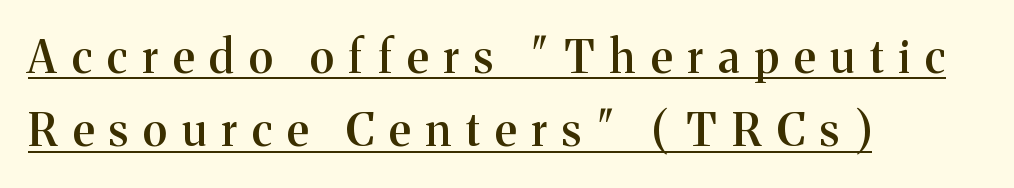
Q: Is the text bold? A: Semi-bold.
Q: Is the text italic (slanted)? A: No, it is upright.
Q: Is the typeface a serif or a sans-serif typeface? A: Serif.
Q: Is the text underlined? A: Yes.
Q: How is the paragraph aligned? A: Left-aligned.
Q: Is the spacing between letters normal or unusually wide? A: Unusually wide.
Q: Is the spacing between lines tight, normal or loose? A: Normal.
Q: Width (condensed, normal, or wide)? A: Normal.
Q: Stroke contrast? A: Medium.
Q: x-height? A: Medium.
Q: Monospaced? A: No.
